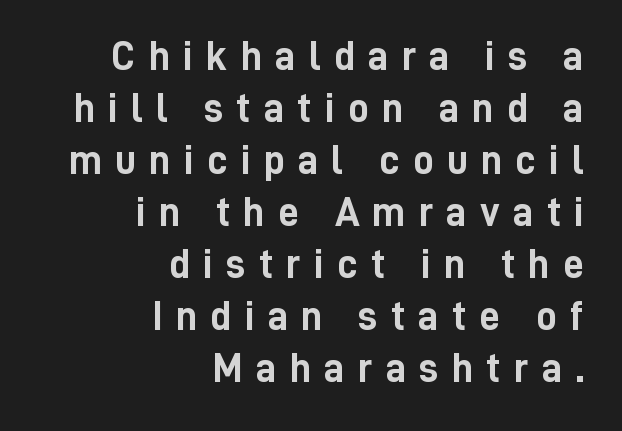
The image shows 41 px semibold, condensed sans-serif type, upright; set right-aligned, normal line spacing (1.27x), unusually wide letter spacing (+0.32 em), not underlined; low stroke contrast and a medium x-height.
